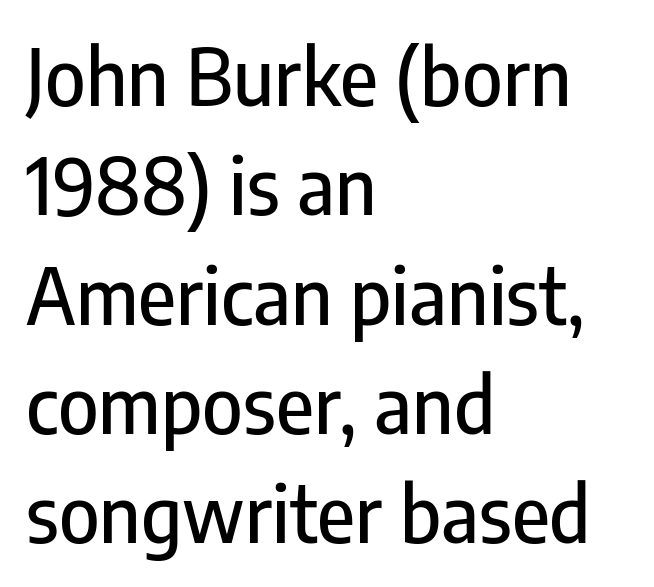
The image shows 77 px condensed sans-serif type, upright; set left-aligned, normal line spacing (1.42x), normal letter spacing, not underlined; low stroke contrast and a medium x-height.
